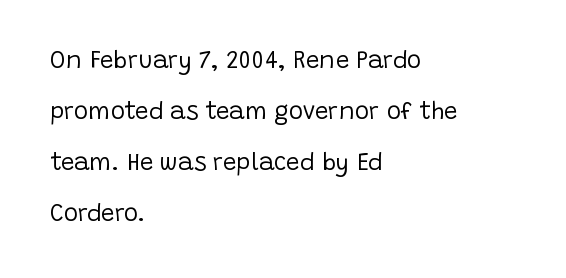
Q: Is the text bold? A: No.
Q: Is the text italic (slanted)? A: No, it is upright.
Q: Is the text underlined? A: No.
Q: How is the paragraph aligned? A: Left-aligned.
Q: Is the spacing between letters normal or unusually wide? A: Normal.
Q: Is the spacing between lines tight, normal or loose? A: Loose.
